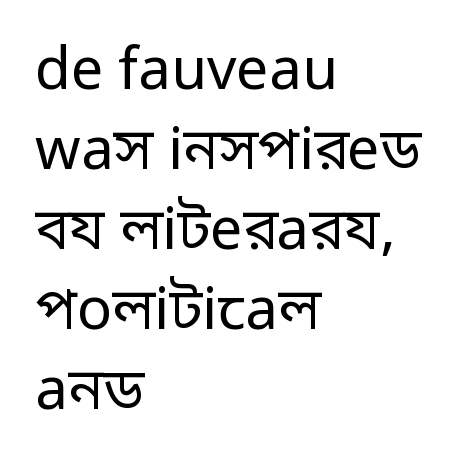
The image shows 58 px regular-weight sans-serif type, upright; set left-aligned, normal line spacing (1.38x), normal letter spacing, not underlined; low stroke contrast and a medium x-height.
